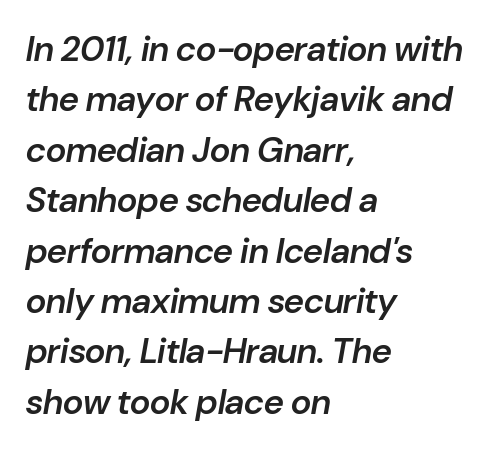
{"italic": "yes", "lean": "right", "slant_degrees": 10, "bold": "semi", "weight": "semibold", "width": "normal", "stroke_contrast": "low", "x_height": "medium", "monospaced": "no", "underline": "no", "align": "left", "line_spacing": "normal", "line_spacing_ratio": 1.44, "letter_spacing": "normal", "letter_spacing_em": 0.0, "glyph_px": 35}
